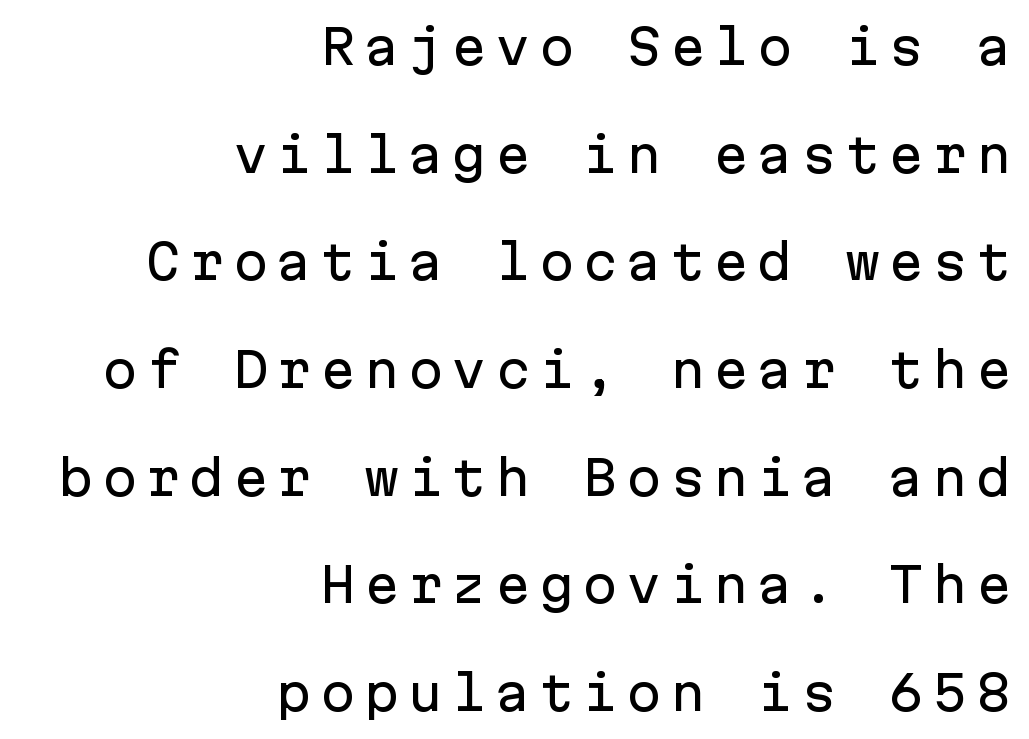
The image shows 47 px sans-serif type, upright, monospaced; set right-aligned, loose line spacing (2.29x), not underlined; low stroke contrast and a medium x-height.
